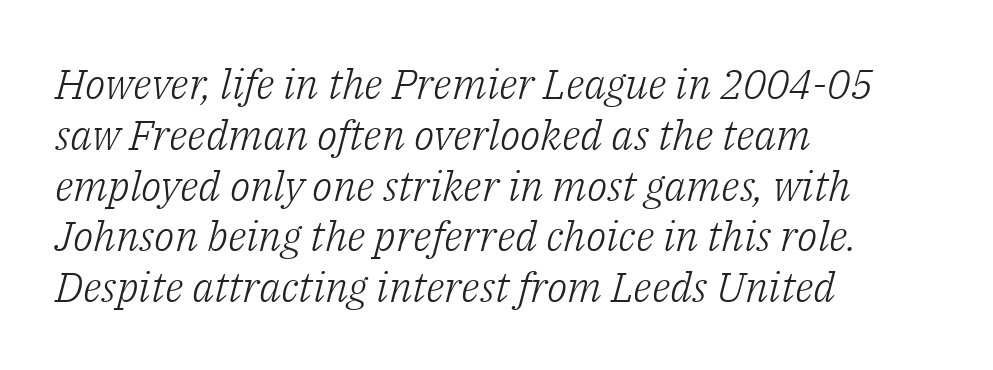
These lines were composed using italics. Type without underlining. These glyphs show unthickened strokes, regular width or finer. Old-style or modern, the face here clearly has serifs. Does the copy run flush right? No — it runs flush left.
